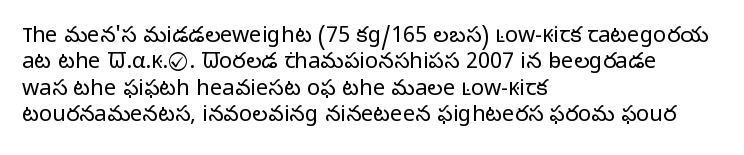
Q: Is the text bold? A: No.
Q: Is the text italic (slanted)? A: No, it is upright.
Q: Is the text underlined? A: No.
Q: How is the paragraph aligned? A: Left-aligned.
Q: Is the spacing between letters normal or unusually wide? A: Normal.
